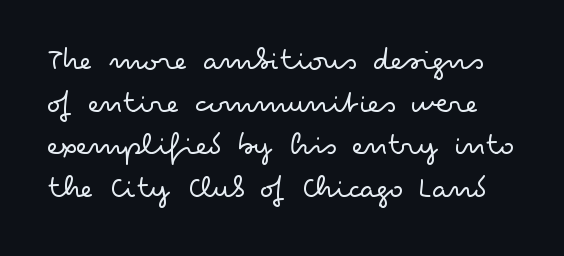
{"serif": "no", "italic": "no", "bold": "no", "weight": "light", "width": "wide", "stroke_contrast": "low", "x_height": "small", "monospaced": "no", "underline": "no", "line_spacing": "normal", "line_spacing_ratio": 1.29, "letter_spacing": "normal", "letter_spacing_em": 0.0, "glyph_px": 33}
